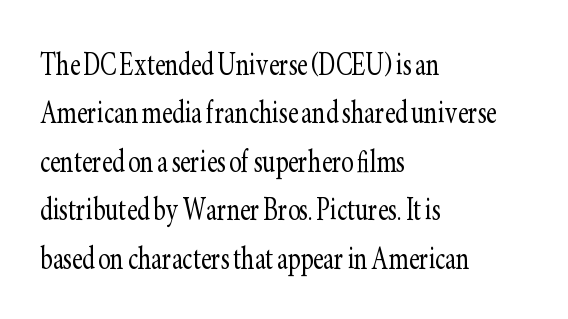
The image shows 37 px light, condensed serif type, upright; set left-aligned, normal line spacing (1.31x), normal letter spacing, not underlined; low stroke contrast and a small x-height.
